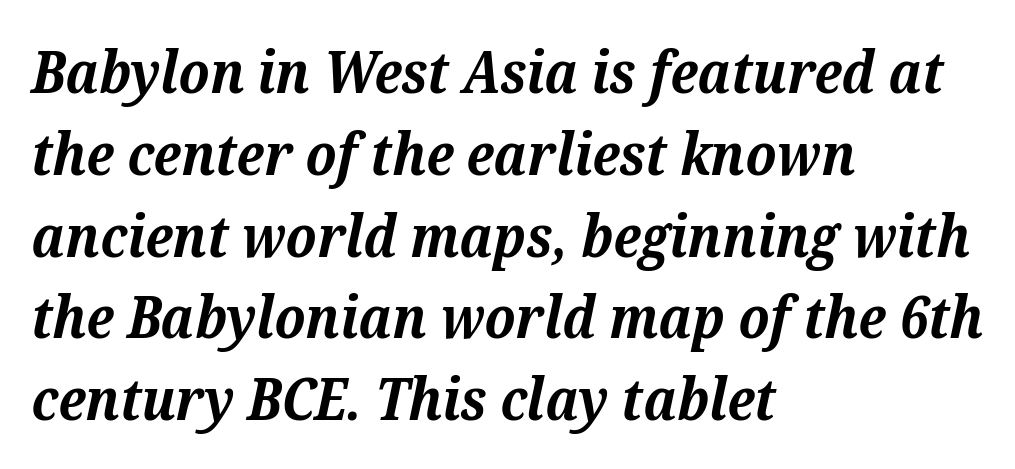
Summary of vertical rhythm: regular, with standard interline spacing. Here the designer chose a conventional face with non-uniform glyph widths. Every row of glyphs begins at an identical x-position on the left. Compared with typical body copy, the letter spacing here is the same.
